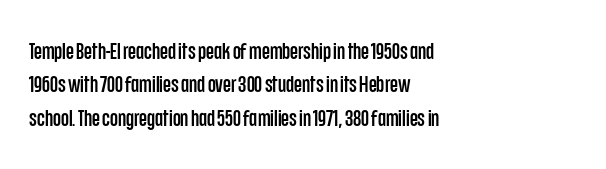
{"italic": "no", "underline": "no", "align": "left", "line_spacing": "normal", "line_spacing_ratio": 1.45, "letter_spacing": "normal", "letter_spacing_em": 0.0, "glyph_px": 23}
